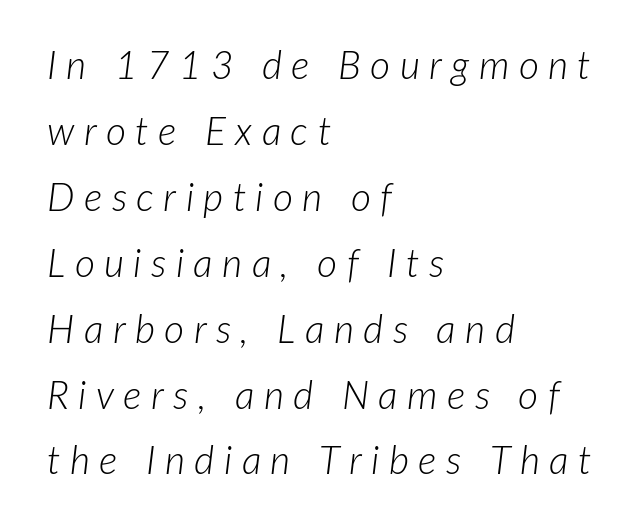
Q: Is the text bold? A: No.
Q: Is the text italic (slanted)? A: Yes, it leans right by about 7 degrees.
Q: Is the text underlined? A: No.
Q: How is the paragraph aligned? A: Left-aligned.
Q: Is the spacing between letters normal or unusually wide? A: Unusually wide.
Q: Is the spacing between lines tight, normal or loose? A: Normal.
Q: Width (condensed, normal, or wide)? A: Normal.
Q: Stroke contrast? A: Low.
Q: x-height? A: Medium.
Q: Monospaced? A: No.
